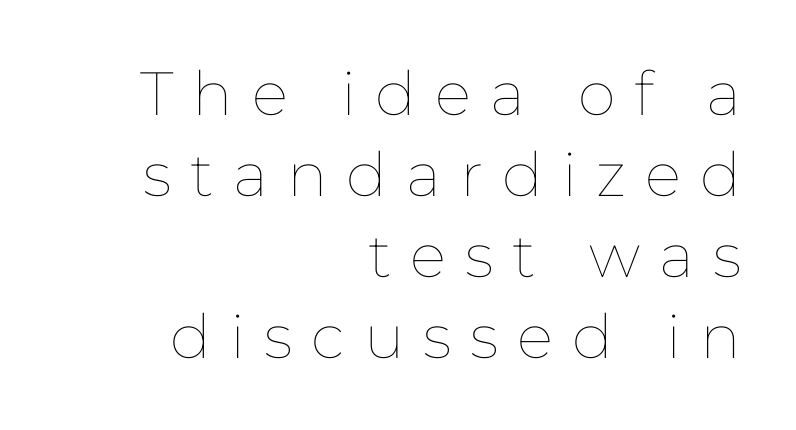
{"italic": "no", "bold": "no", "weight": "thin", "width": "normal", "stroke_contrast": "low", "x_height": "medium", "monospaced": "no", "underline": "no", "align": "right", "line_spacing": "normal", "line_spacing_ratio": 1.33, "letter_spacing": "wide", "letter_spacing_em": 0.31, "glyph_px": 61}
